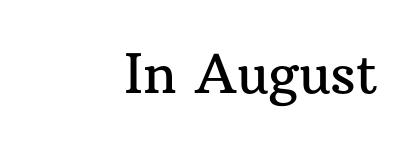
{"serif": "yes", "italic": "no", "width": "normal", "stroke_contrast": "medium", "x_height": "medium", "monospaced": "no", "underline": "no", "letter_spacing": "normal", "letter_spacing_em": 0.0, "glyph_px": 54}
